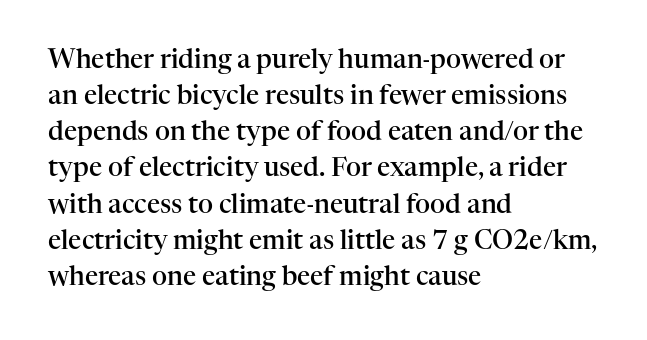
The image shows 26 px text type, upright; set left-aligned, normal line spacing (1.39x), normal letter spacing, not underlined.
